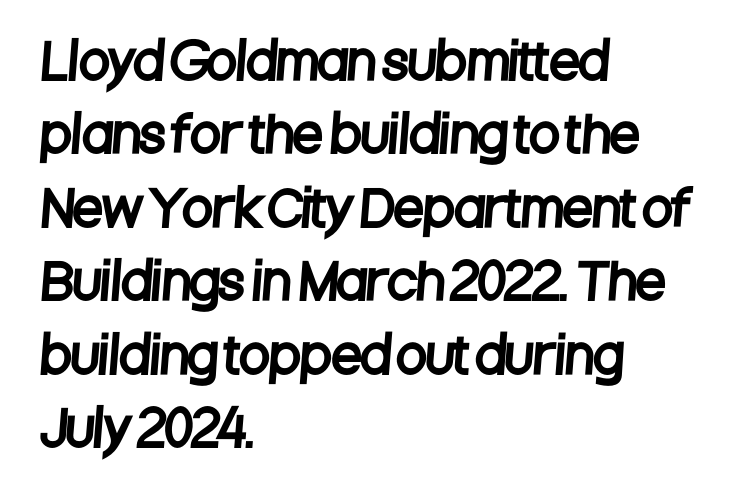
The image shows 49 px condensed sans-serif type; set left-aligned, normal line spacing (1.5x), normal letter spacing, not underlined; low stroke contrast and a large x-height.
